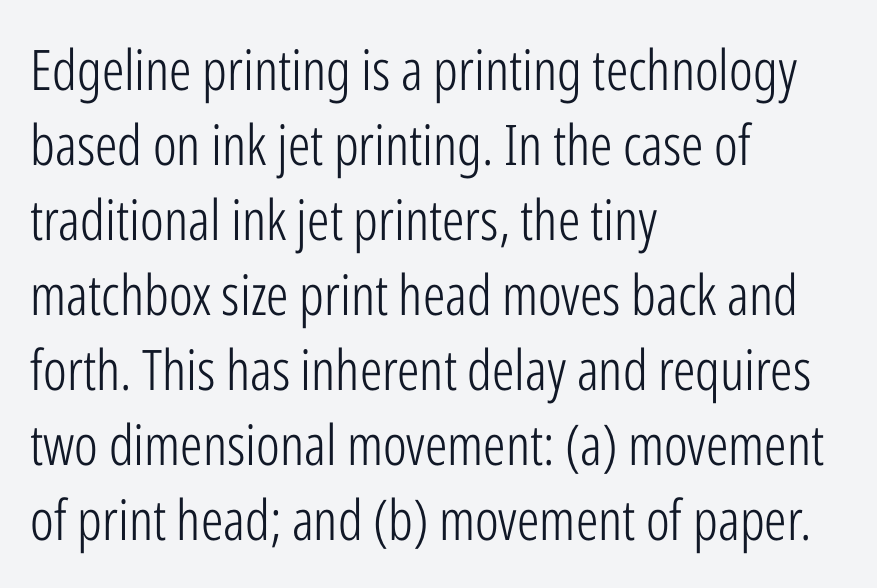
{"serif": "no", "italic": "no", "bold": "no", "weight": "light", "width": "condensed", "stroke_contrast": "low", "x_height": "medium", "monospaced": "no", "underline": "no", "align": "left", "line_spacing": "normal", "line_spacing_ratio": 1.34, "letter_spacing": "normal", "letter_spacing_em": 0.0, "glyph_px": 56}
